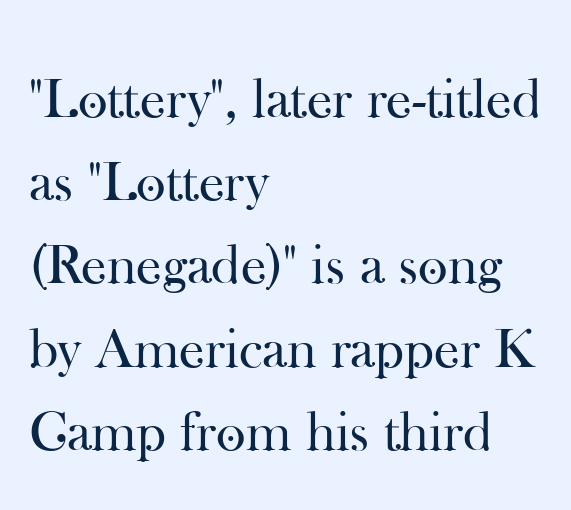
Note the varied advance widths — an 'i' is clearly narrower than an 'm'. Do the letters lean? They stand straight. Left-aligned paragraph, ragged on the right. The rows are spaced the way most documents space them. Here the glyphs are tracked normally, forming tight word shapes.
